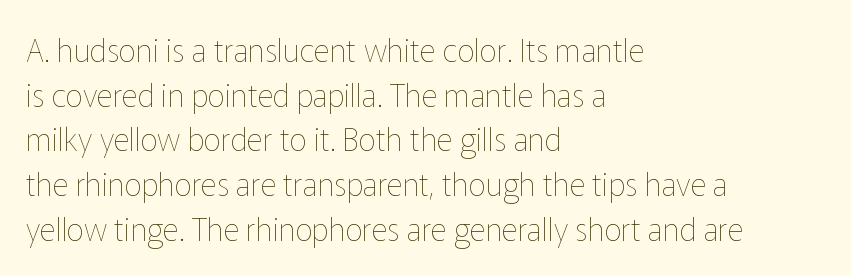
{"italic": "no", "bold": "no", "weight": "thin", "width": "normal", "stroke_contrast": "low", "x_height": "medium", "monospaced": "no", "underline": "no", "align": "left", "line_spacing": "normal", "line_spacing_ratio": 1.44, "letter_spacing": "normal", "letter_spacing_em": 0.0, "glyph_px": 31}
